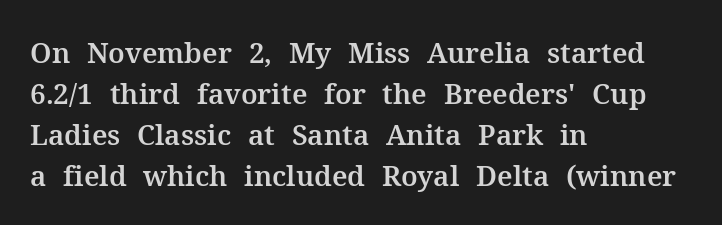
{"serif": "yes", "italic": "no", "width": "normal", "stroke_contrast": "medium", "x_height": "medium", "monospaced": "no", "underline": "no", "align": "left", "line_spacing": "normal", "line_spacing_ratio": 1.46, "letter_spacing": "normal", "letter_spacing_em": 0.0, "glyph_px": 28}
